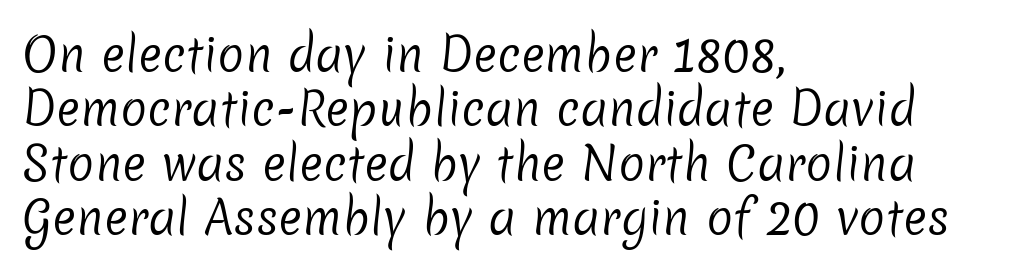
One-word summary of the alignment: left. Think of a printed novel: that variable character pitch is what you see here. The text was rendered using a sans face with plain stroke endings. Letter spacing: default. Letters have the restrained weight of plain body copy at most. Nobody drew a line under any word here.
